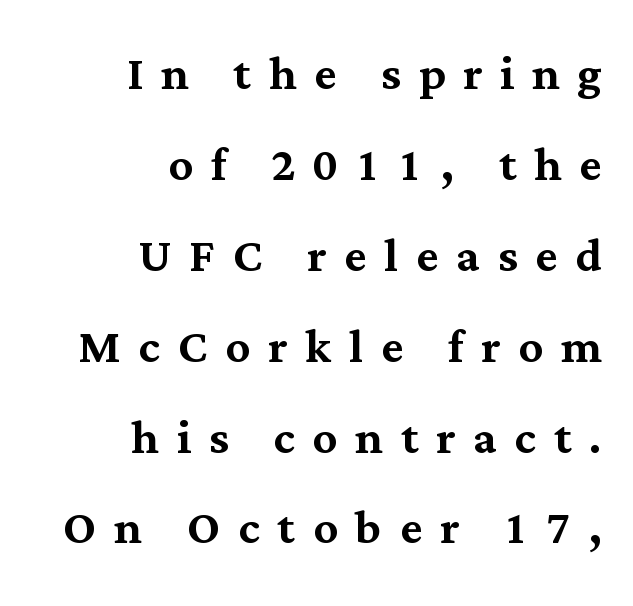
Q: Is the text italic (slanted)? A: No, it is upright.
Q: Is the typeface a serif or a sans-serif typeface? A: Serif.
Q: Is the text underlined? A: No.
Q: How is the paragraph aligned? A: Right-aligned.
Q: Is the spacing between letters normal or unusually wide? A: Unusually wide.
Q: Is the spacing between lines tight, normal or loose? A: Normal.
Q: Width (condensed, normal, or wide)? A: Normal.
Q: Stroke contrast? A: Medium.
Q: x-height? A: Medium.
Q: Monospaced? A: No.
